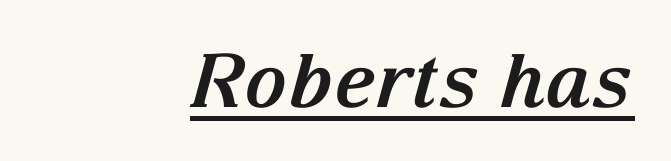
Serif or sans? Serif — the stroke terminals have little feet. Which margin do the lines hug? The right one — the left edge is uneven. Do the characters align in a grid? No, the font is proportional. Standard letterfit; no display-style spreading of the glyphs. Compared with ordinary roman type, these characters are visibly tilted.
